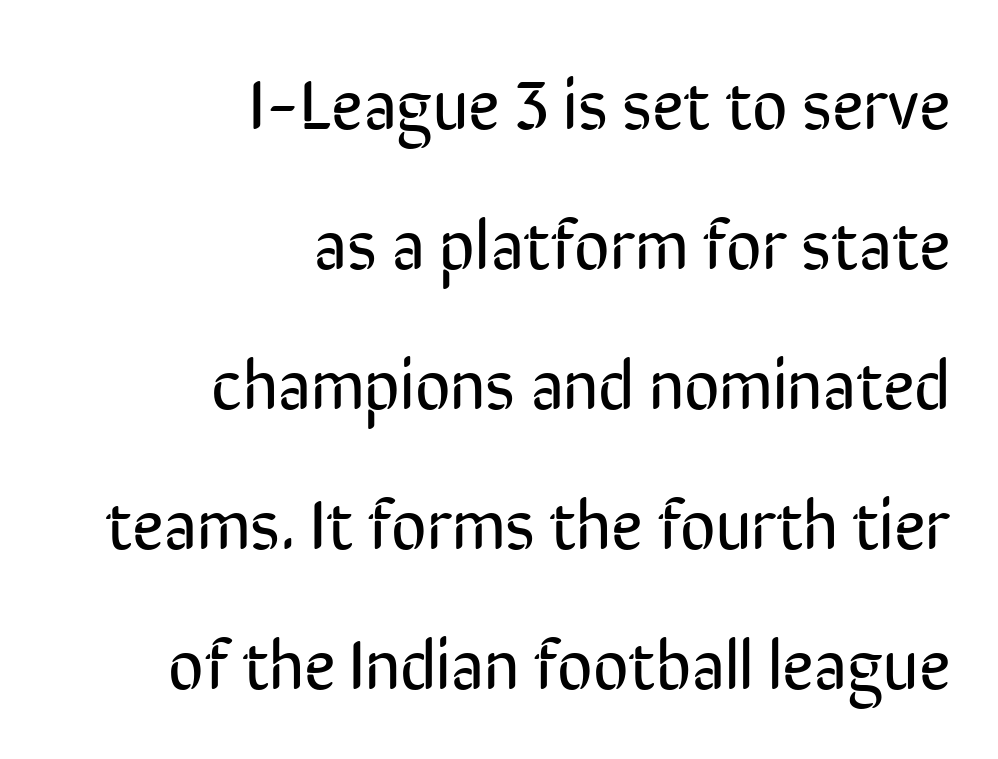
Is the type heavy? It reads as light-to-regular instead. Posture: vertical. Line spacing here is loose. These lines stack with their right ends in a neat column. Proportional: the letters do not fall into vertical columns. Tracking here is standard; glyphs follow each other at the usual distance.
